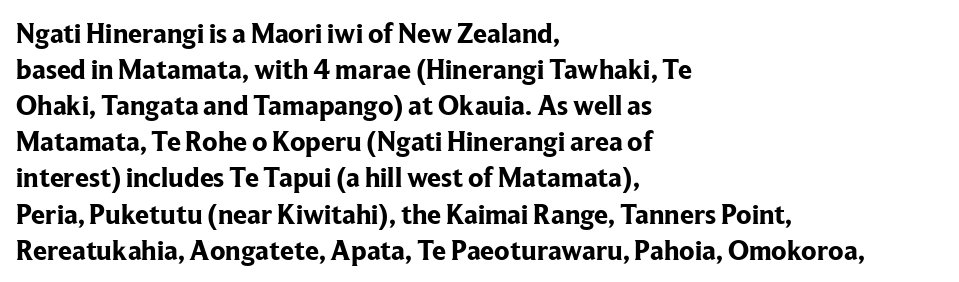
Q: Is the text bold? A: Yes.
Q: Is the text italic (slanted)? A: No, it is upright.
Q: Is the typeface a serif or a sans-serif typeface? A: Serif.
Q: Is the text underlined? A: No.
Q: How is the paragraph aligned? A: Left-aligned.
Q: Is the spacing between letters normal or unusually wide? A: Normal.
Q: Is the spacing between lines tight, normal or loose? A: Normal.
Q: Width (condensed, normal, or wide)? A: Normal.
Q: Stroke contrast? A: Low.
Q: x-height? A: Medium.
Q: Monospaced? A: No.
